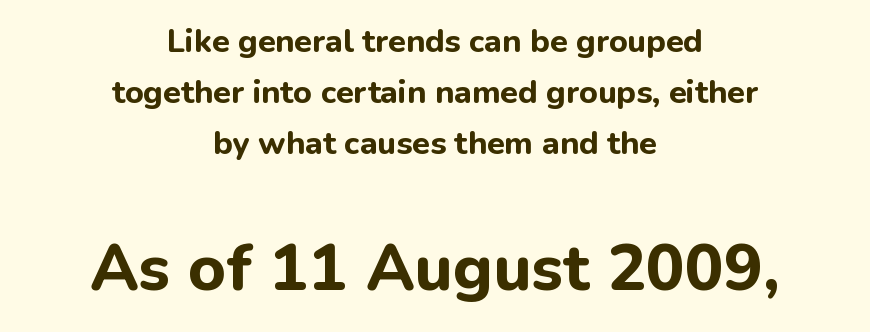
Q: Is the text bold? A: Yes.
Q: Is the text italic (slanted)? A: No, it is upright.
Q: Is the typeface a serif or a sans-serif typeface? A: Sans-serif.
Q: Is the text underlined? A: No.
Q: How is the paragraph aligned? A: Centered.
Q: Is the spacing between letters normal or unusually wide? A: Normal.
Q: Is the spacing between lines tight, normal or loose? A: Normal.
Q: Which block of text is set in a larger size, the first (top) or the second (bottom)? A: The second (bottom) one.
Q: Width (condensed, normal, or wide)? A: Normal.
Q: Stroke contrast? A: Low.
Q: x-height? A: Medium.
Q: Monospaced? A: No.
